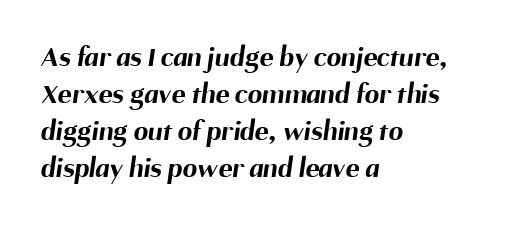
Between one letter and the next there's only the usual sliver of space. Each new line begins a customary step beneath the previous one. Type style note: lacks serifs. The characters look thick and weighty, a clear bold.
